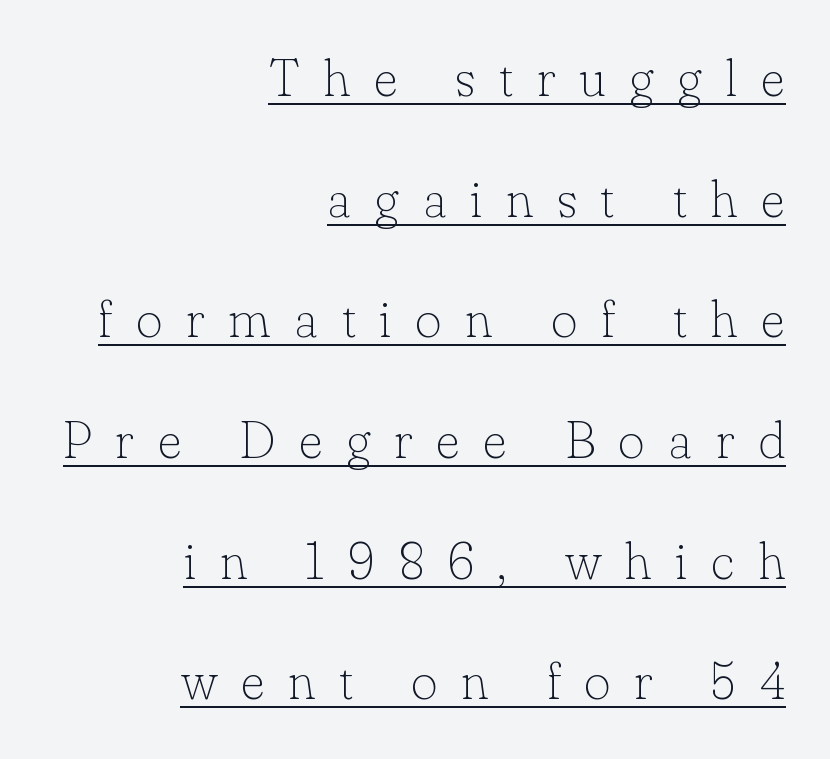
The image shows 52 px thin serif type, upright; set right-aligned, loose line spacing (2.32x), unusually wide letter spacing (+0.45 em), underlined; low stroke contrast and a small x-height.
